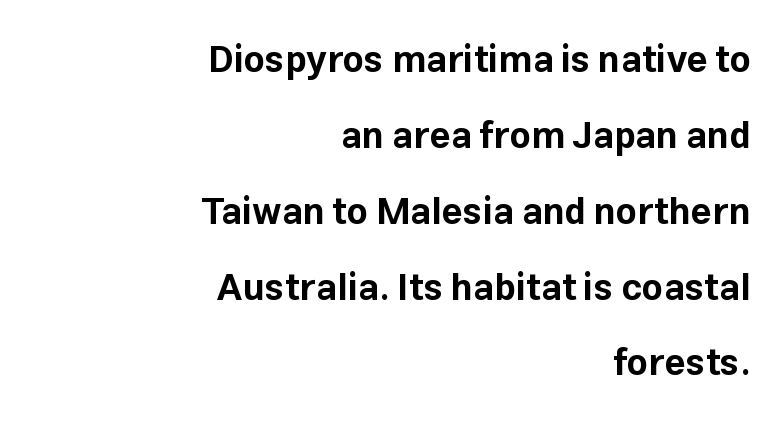
The passage shown is not underscored anywhere. The typesetter chose a ragged-left arrangement here. Nothing sits at the stroke ends, so this counts as sans-serif. Strokes here are thick enough to call this a true bold. Loosely led — the rows are spread out.
